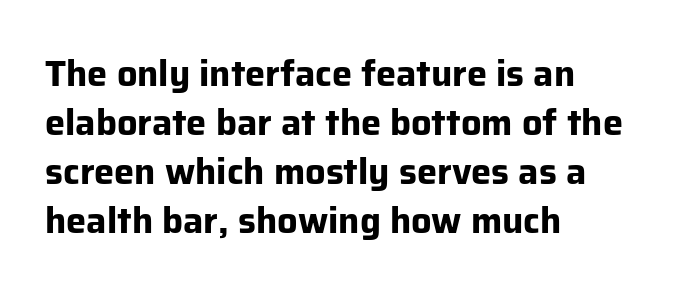
Students, this is bold: see how much ink each stroke carries. Spacing verdict: proportional, widths tailored to each character. I'd call this a sans setting — the letters go barefoot. Horizontal bands of white between lines are of average thickness.
